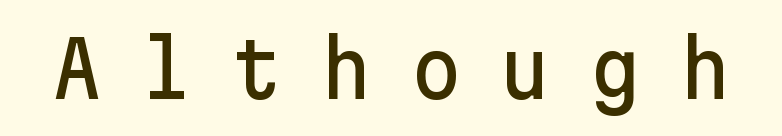
The image shows 78 px sans-serif type, upright; set unusually wide letter spacing (+0.5 em), not underlined; low stroke contrast and a medium x-height.
